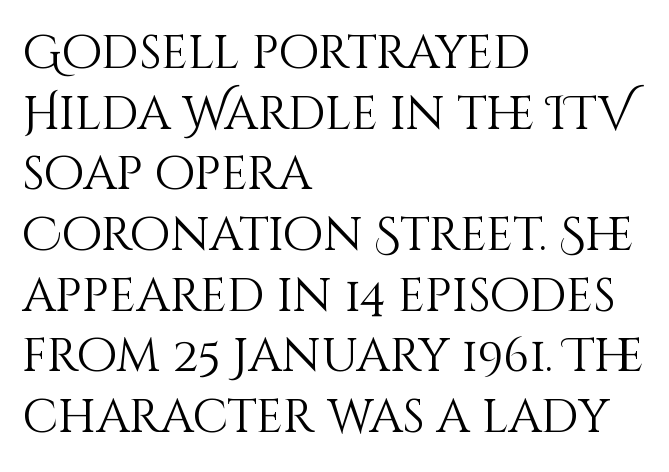
Q: Is the text bold? A: No.
Q: Is the text italic (slanted)? A: No, it is upright.
Q: Is the text underlined? A: No.
Q: How is the paragraph aligned? A: Left-aligned.
Q: Is the spacing between letters normal or unusually wide? A: Normal.
Q: Is the spacing between lines tight, normal or loose? A: Normal.
Q: Width (condensed, normal, or wide)? A: Normal.
Q: Stroke contrast? A: Medium.
Q: x-height? A: Large.
Q: Monospaced? A: No.
